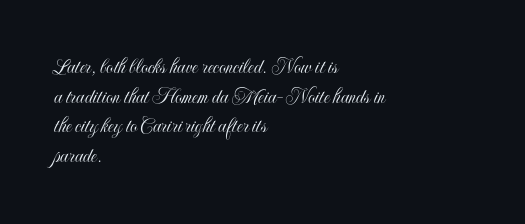
Q: Is the text italic (slanted)? A: Yes.
Q: Is the text underlined? A: No.
Q: How is the paragraph aligned? A: Left-aligned.
Q: Is the spacing between letters normal or unusually wide? A: Normal.
Q: Is the spacing between lines tight, normal or loose? A: Normal.
